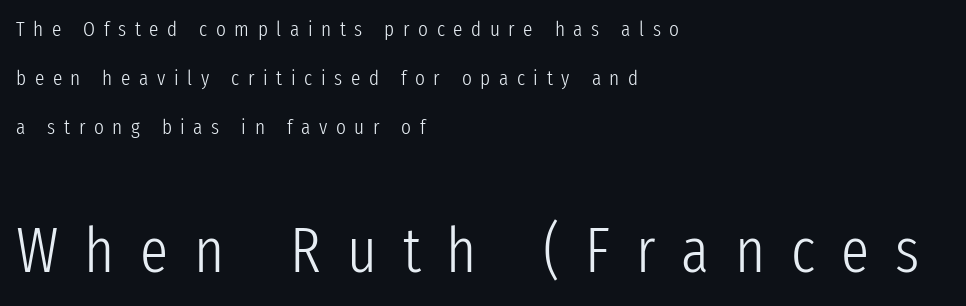
You can tell from the bare stems that sans-serif type was used. A great deal of white space separates one row of letters from the next. Layout note: lines flush left. Clear beneath every line of the passage. Scale increases going downward across the two blocks.
